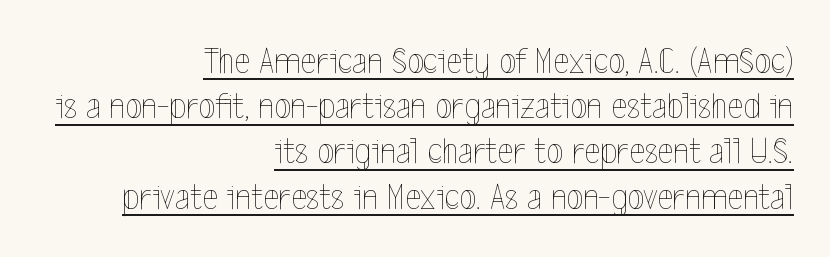
The image shows 38 px thin, condensed type, upright; set right-aligned, line spacing 1.19x, normal letter spacing, underlined; a medium x-height.
